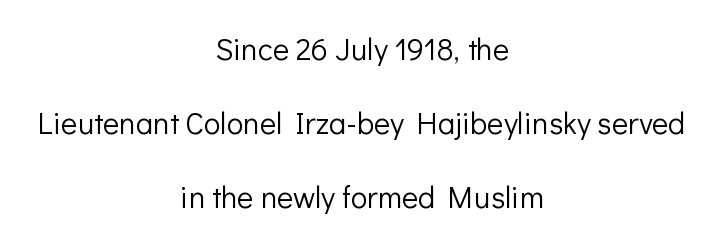
If you drew a line through each stem, it would be perfectly vertical. Notice the wide empty band between every row — that's loose leading. Each letter keeps its own natural width here, so spacing adapts to shape. The letterforms sit at book weight or below. Each letter's strokes conclude bluntly, with no projecting serifs. The passage shown has conventional tracking throughout.
